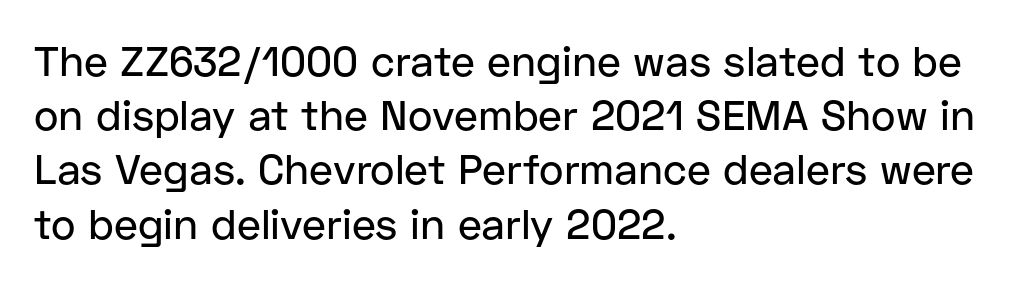
{"serif": "no", "italic": "no", "width": "normal", "stroke_contrast": "low", "x_height": "medium", "monospaced": "no", "underline": "no", "align": "left", "line_spacing": "normal", "line_spacing_ratio": 1.29, "letter_spacing": "normal", "letter_spacing_em": 0.0, "glyph_px": 42}
